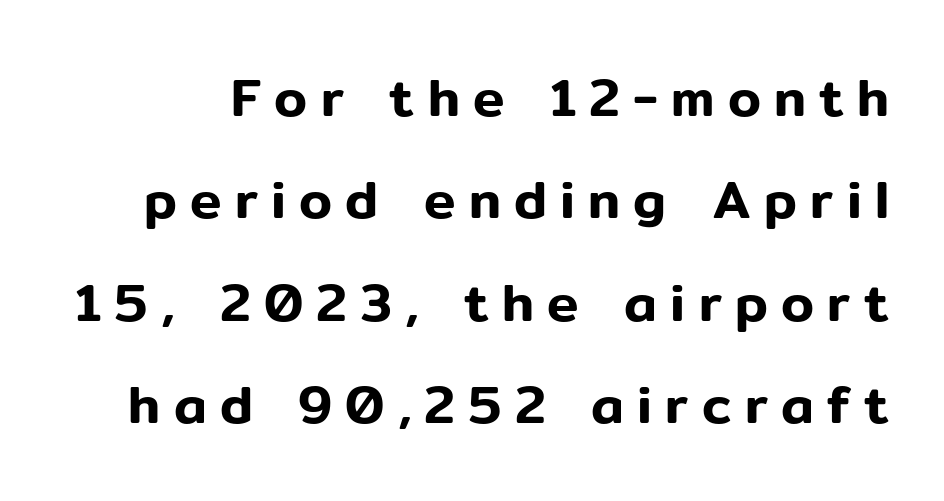
The image shows 53 px sans-serif type, upright; set loose line spacing (1.93x), unusually wide letter spacing (+0.25 em), not underlined; low stroke contrast and a medium x-height.
